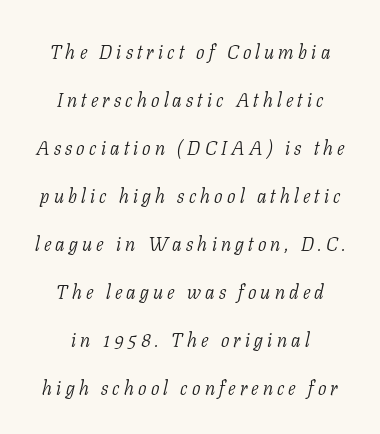
{"italic": "yes", "lean": "right", "slant_degrees": 11, "bold": "no", "underline": "no", "align": "center", "line_spacing": "loose", "line_spacing_ratio": 2.4, "letter_spacing": "wide", "letter_spacing_em": 0.21, "glyph_px": 20}
